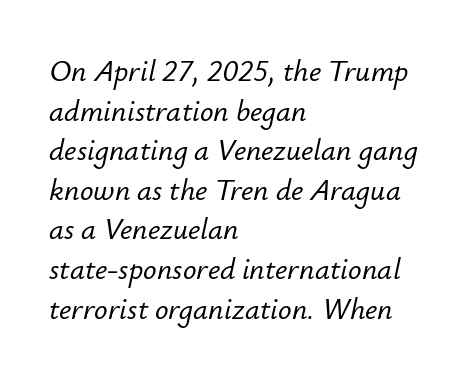
The image shows 30 px text type, italic (leaning right); set left-aligned, normal line spacing (1.32x), normal letter spacing, not underlined; low stroke contrast and a small x-height.
